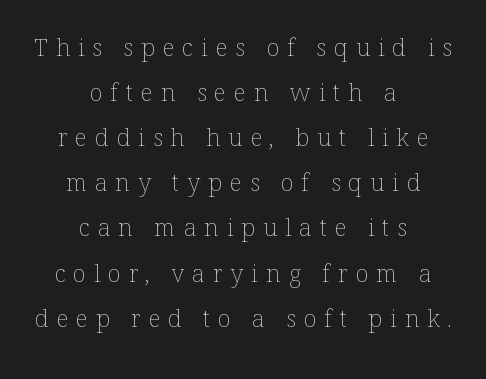
Each row of text sits above clean, open space. Leftover space on each line is divided equally before and after the words. Do the letters lean? They stand straight. Stroke thickness stays within the range of a standard reading face or lighter.
